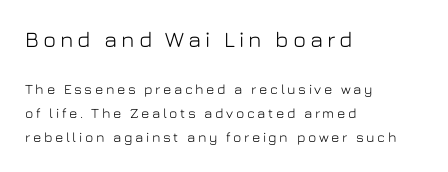
Q: Is the text italic (slanted)? A: No, it is upright.
Q: Is the text underlined? A: No.
Q: How is the paragraph aligned? A: Left-aligned.
Q: Which block of text is set in a larger size, the first (top) or the second (bottom)? A: The first (top) one.
